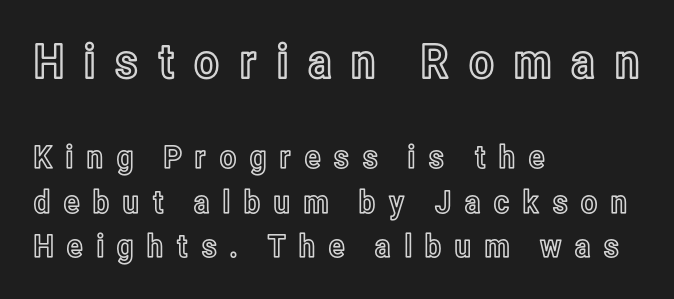
Q: Is the text italic (slanted)? A: No, it is upright.
Q: Is the text underlined? A: No.
Q: How is the paragraph aligned? A: Left-aligned.
Q: Is the spacing between letters normal or unusually wide? A: Unusually wide.
Q: Is the spacing between lines tight, normal or loose? A: Normal.
Q: Which block of text is set in a larger size, the first (top) or the second (bottom)? A: The first (top) one.
Q: Width (condensed, normal, or wide)? A: Condensed.
Q: x-height? A: Medium.
Q: Monospaced? A: No.
